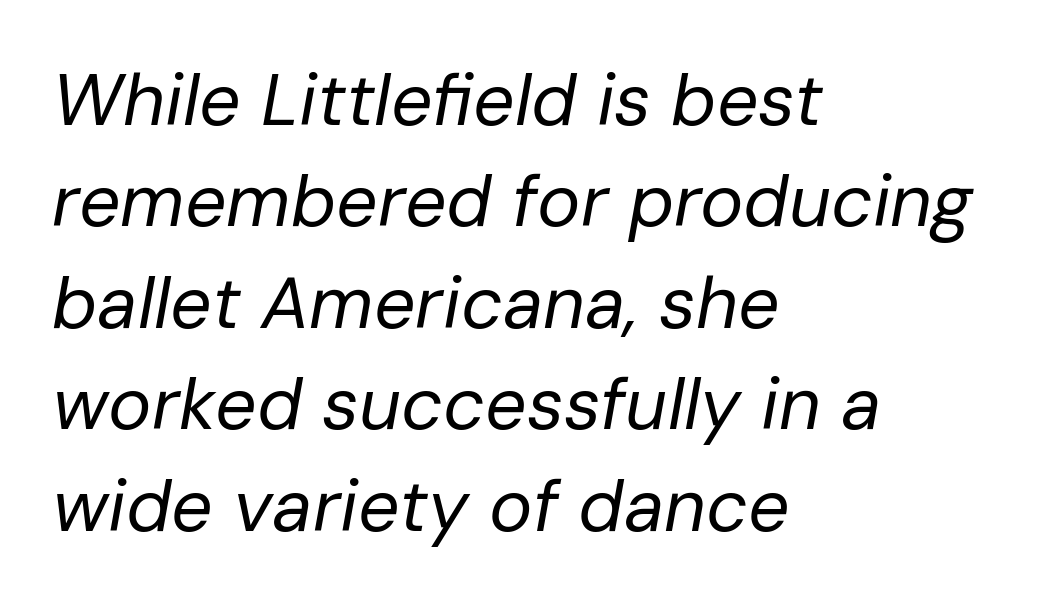
The image shows 73 px regular-weight type, italic (leaning right); set left-aligned, normal line spacing (1.39x), normal letter spacing, not underlined; low stroke contrast and a medium x-height.
